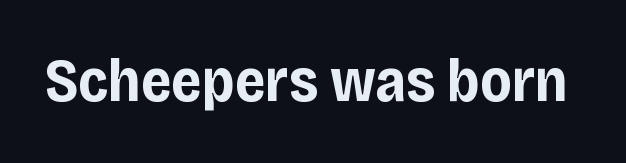
The image shows 60 px bold sans-serif type, upright; set normal letter spacing, not underlined; low stroke contrast and a large x-height.
